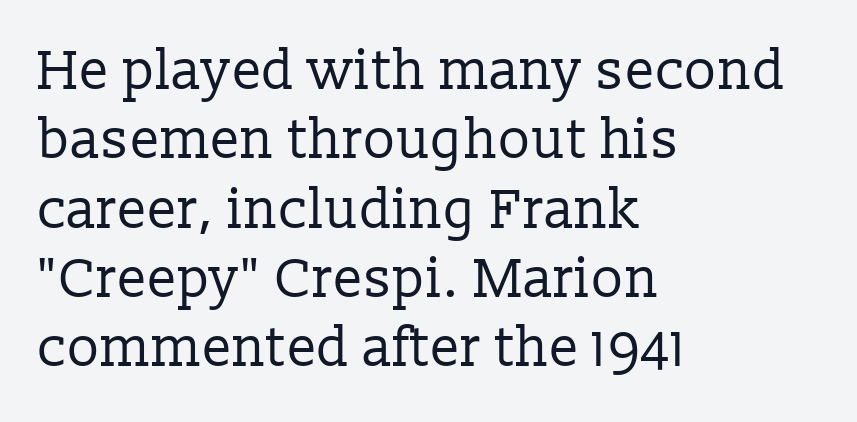
A typesetter would call this zero additional tracking. Is this a fixed-width face? No — the glyphs have proportional, varying widths. The letterforms sit at book weight or below. In CSS terms this would be text-align: left. The text was rendered using a seriffed face with decorative stroke endings.
